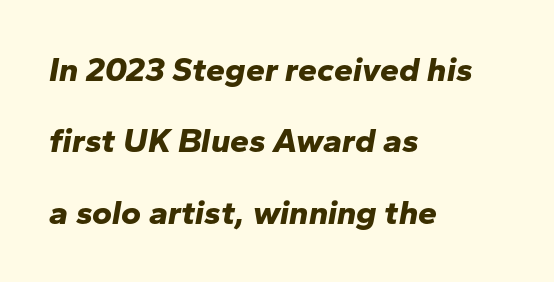
The face used here has the dense, thick strokes of a bold. If you drew a line through each stem, it would be angled. Reading down the column, the eye jumps a long way to each next line. Words appear dense and cohesive because spacing is normal. The glyphs are unaccompanied by any horizontal stroke below them.
